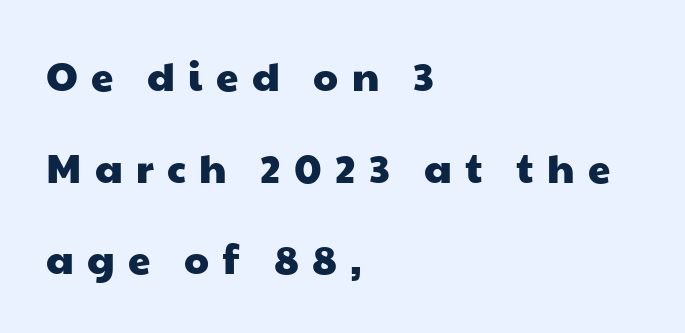
Reading down the block, your eye returns to a fixed left position each line. Does the leading feel generous? Absolutely, it's lavish. Character widths vary here, with narrow letters taking less room than wide ones. Are there feet on the stems? There aren't — it's a sans.
